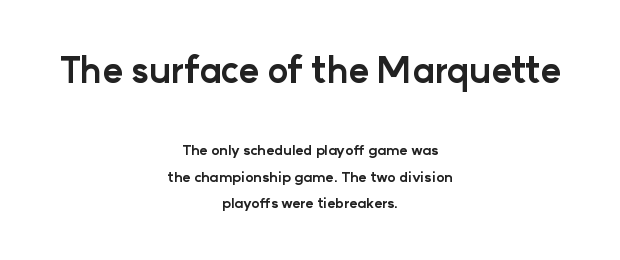
{"serif": "no", "italic": "no", "bold": "yes", "weight": "bold", "width": "normal", "stroke_contrast": "low", "x_height": "medium", "monospaced": "no", "underline": "no", "align": "center", "line_spacing_ratio": 1.87, "letter_spacing": "normal", "letter_spacing_em": 0.0, "larger_block": "first", "size_ratio": 2.5, "glyph_px": 35}
